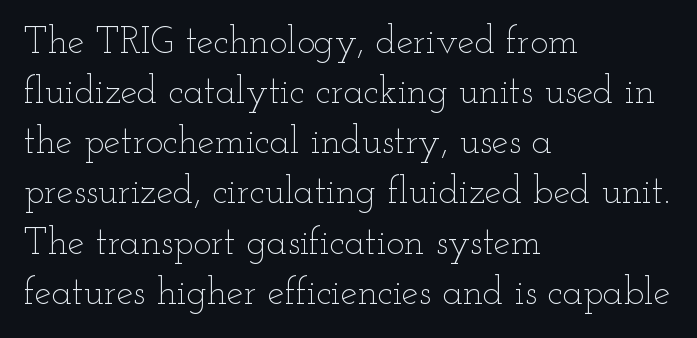
{"italic": "no", "bold": "no", "weight": "thin", "width": "wide", "stroke_contrast": "low", "x_height": "small", "monospaced": "no", "underline": "no", "align": "left", "line_spacing": "normal", "line_spacing_ratio": 1.32, "letter_spacing": "normal", "letter_spacing_em": 0.0, "glyph_px": 38}
